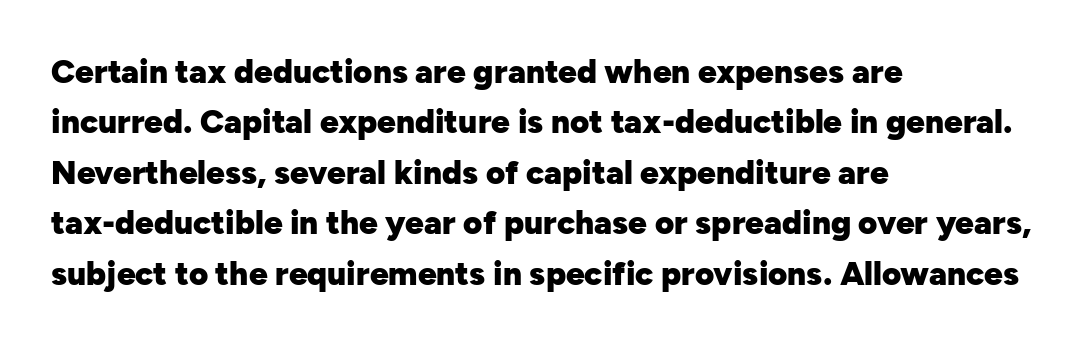
{"serif": "no", "italic": "no", "bold": "yes", "weight": "heavy", "width": "normal", "stroke_contrast": "low", "x_height": "medium", "monospaced": "no", "underline": "no", "align": "left", "line_spacing": "normal", "line_spacing_ratio": 1.53, "letter_spacing": "normal", "letter_spacing_em": 0.0, "glyph_px": 33}
